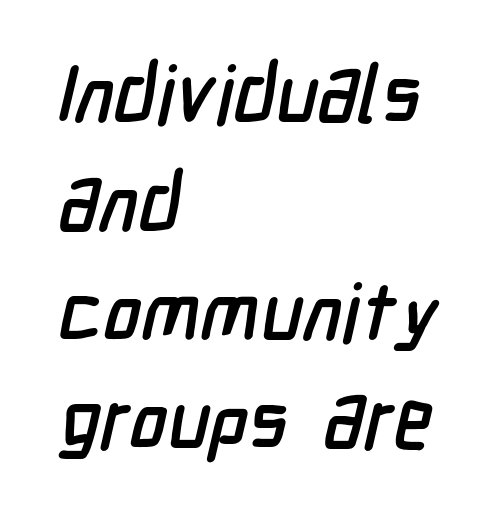
Q: Is the typeface a serif or a sans-serif typeface? A: Sans-serif.
Q: Is the text underlined? A: No.
Q: How is the paragraph aligned? A: Left-aligned.
Q: Is the spacing between letters normal or unusually wide? A: Normal.
Q: Is the spacing between lines tight, normal or loose? A: Normal.
Q: Width (condensed, normal, or wide)? A: Condensed.
Q: Stroke contrast? A: Low.
Q: x-height? A: Medium.
Q: Monospaced? A: No.
